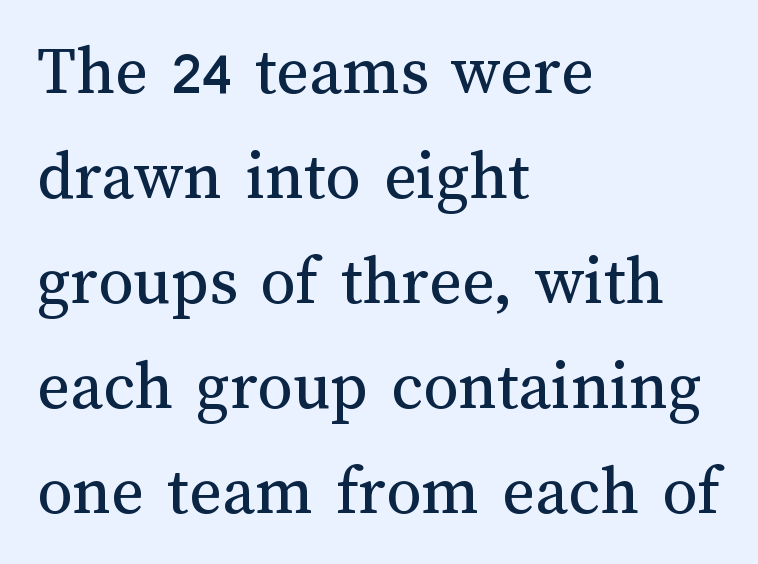
The image shows 70 px regular-weight type, upright; set left-aligned, normal line spacing (1.5x), normal letter spacing, not underlined; medium stroke contrast and a medium x-height.
